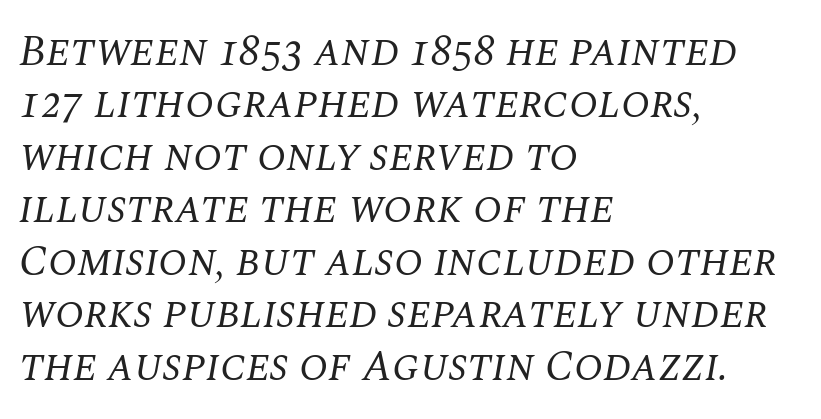
Q: Is the text bold? A: No.
Q: Is the text italic (slanted)? A: Yes, it leans right by about 10 degrees.
Q: Is the typeface a serif or a sans-serif typeface? A: Serif.
Q: Is the text underlined? A: No.
Q: How is the paragraph aligned? A: Left-aligned.
Q: Is the spacing between letters normal or unusually wide? A: Normal.
Q: Width (condensed, normal, or wide)? A: Normal.
Q: Stroke contrast? A: Medium.
Q: x-height? A: Large.
Q: Monospaced? A: No.
